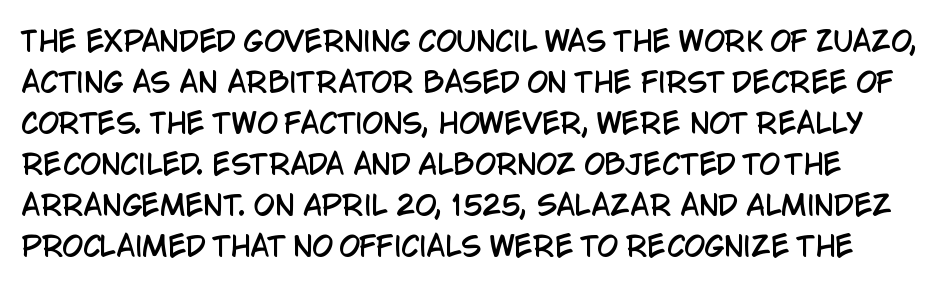
Q: Is the text italic (slanted)? A: No, it is upright.
Q: Is the text underlined? A: No.
Q: Is the spacing between letters normal or unusually wide? A: Normal.
Q: Is the spacing between lines tight, normal or loose? A: Normal.
